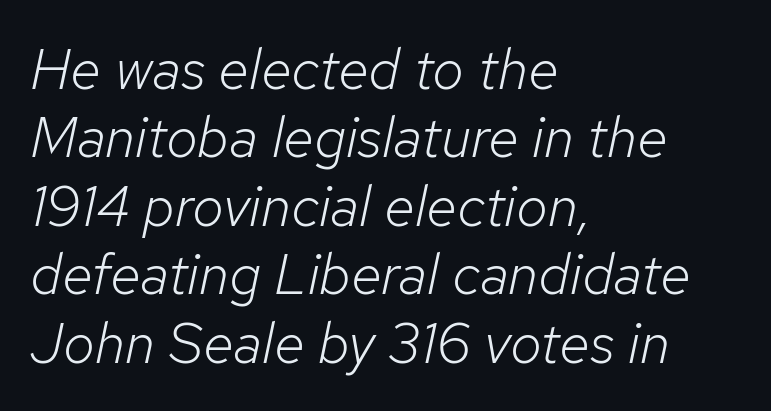
{"italic": "yes", "lean": "right", "slant_degrees": 12, "bold": "no", "weight": "light", "width": "normal", "stroke_contrast": "low", "x_height": "medium", "monospaced": "no", "underline": "no", "align": "left", "line_spacing_ratio": 1.2, "letter_spacing": "normal", "letter_spacing_em": 0.0, "glyph_px": 57}
